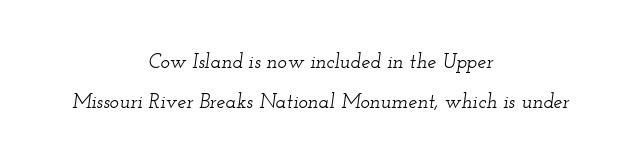
Nobody touched the tracking dial on this one. Layout note: lines centered. Quick note: italic. Leading: increased. Each row of text sits above clean, open space.
